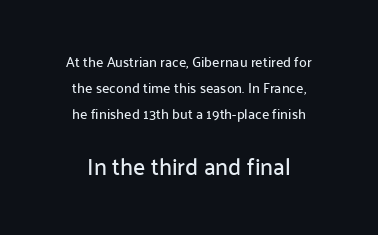
Q: Is the text italic (slanted)? A: No, it is upright.
Q: Is the text underlined? A: No.
Q: How is the paragraph aligned? A: Centered.
Q: Is the spacing between letters normal or unusually wide? A: Normal.
Q: Which block of text is set in a larger size, the first (top) or the second (bottom)? A: The second (bottom) one.
